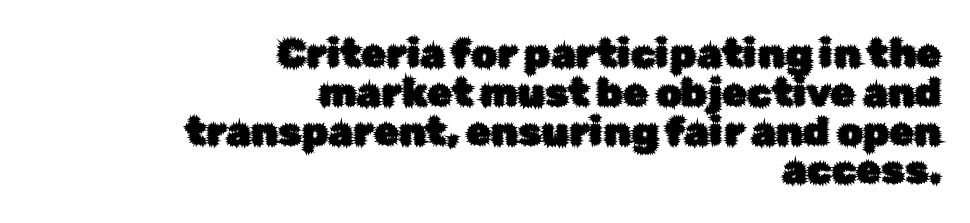
Character widths vary here, with narrow letters taking less room than wide ones. Check where the strokes stop: nothing finishes them off — pure sans. Type without underlining. You can tell it's not italic because the verticals are truly vertical. Tracking value appears to be zero — textbook default spacing.
